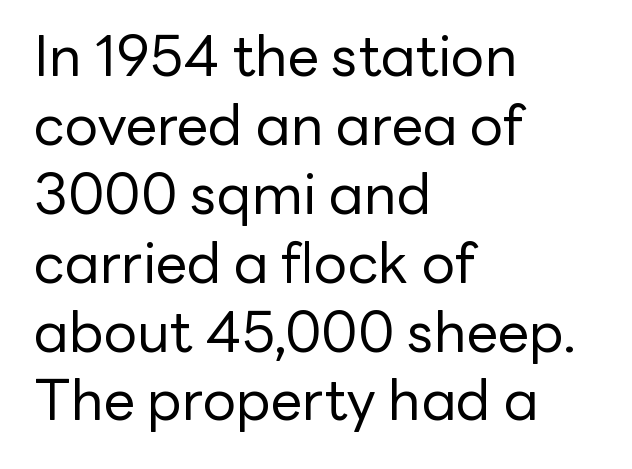
{"serif": "no", "italic": "no", "bold": "no", "weight": "regular", "width": "normal", "stroke_contrast": "low", "x_height": "medium", "monospaced": "no", "underline": "no", "align": "left", "line_spacing_ratio": 1.23, "letter_spacing": "normal", "letter_spacing_em": 0.0, "glyph_px": 56}
